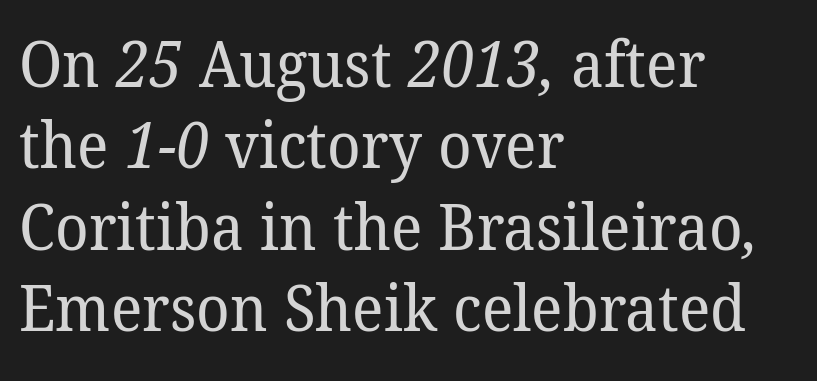
Proportional: the letters do not fall into vertical columns. Spacing between characters is what you'd get straight out of the box. Regular leading. The text was rendered using a seriffed face with decorative stroke endings.
